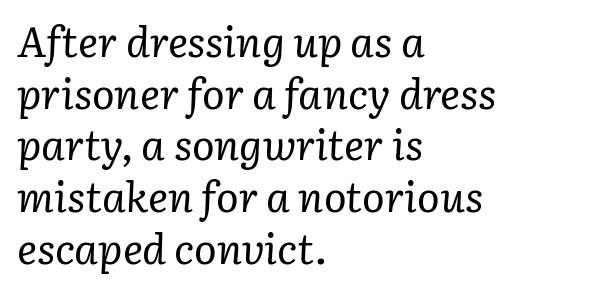
The image shows 42 px regular-weight serif type, italic (leaning right); set left-aligned, line spacing 1.23x, normal letter spacing, not underlined; low stroke contrast and a medium x-height.
